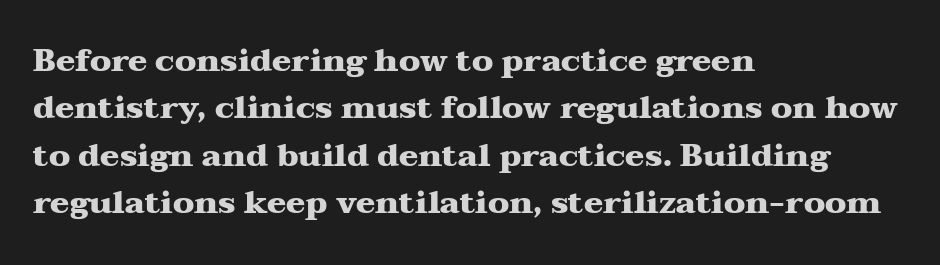
Q: Is the text bold? A: Yes.
Q: Is the text italic (slanted)? A: No, it is upright.
Q: Is the typeface a serif or a sans-serif typeface? A: Serif.
Q: Is the text underlined? A: No.
Q: How is the paragraph aligned? A: Left-aligned.
Q: Is the spacing between letters normal or unusually wide? A: Normal.
Q: Is the spacing between lines tight, normal or loose? A: Normal.
Q: Width (condensed, normal, or wide)? A: Wide.
Q: Stroke contrast? A: Medium.
Q: x-height? A: Medium.
Q: Monospaced? A: No.
